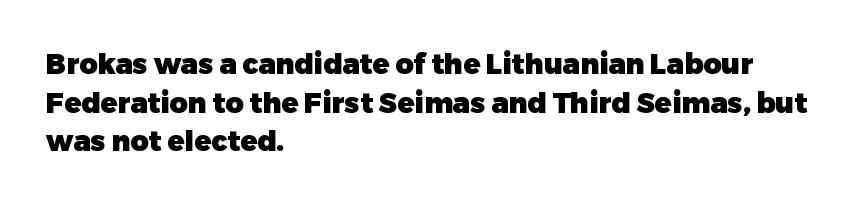
The image shows 28 px heavy sans-serif type, upright; set left-aligned, normal line spacing (1.38x), normal letter spacing, not underlined; low stroke contrast and a medium x-height.
